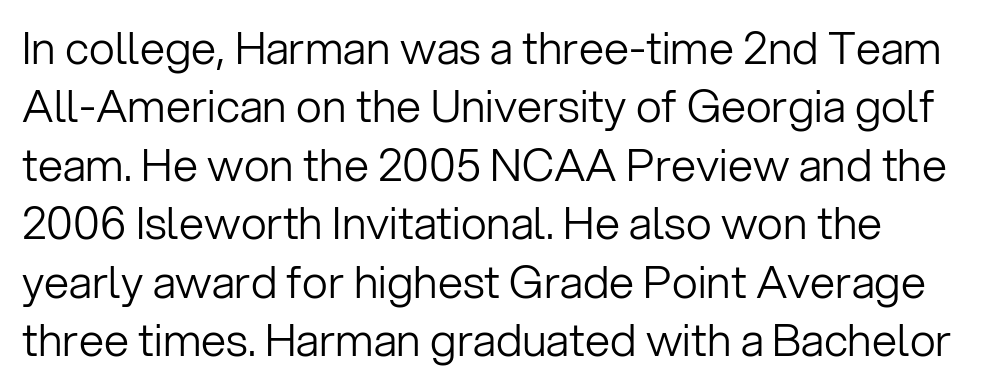
{"serif": "no", "italic": "no", "bold": "no", "weight": "light", "width": "normal", "stroke_contrast": "low", "x_height": "medium", "monospaced": "no", "underline": "no", "line_spacing": "normal", "line_spacing_ratio": 1.3, "letter_spacing": "normal", "letter_spacing_em": 0.0, "glyph_px": 45}
